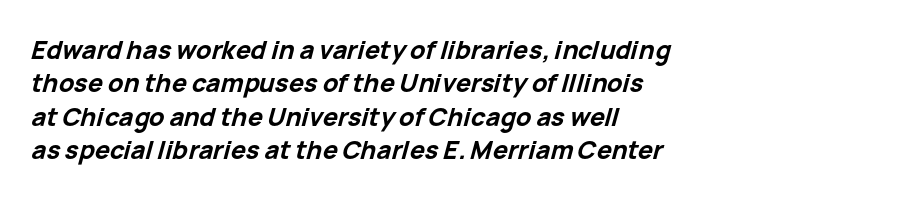
{"italic": "yes", "lean": "right", "slant_degrees": 15, "bold": "yes", "underline": "no", "align": "left", "line_spacing": "normal", "line_spacing_ratio": 1.34, "letter_spacing": "normal", "letter_spacing_em": 0.0, "glyph_px": 25}
